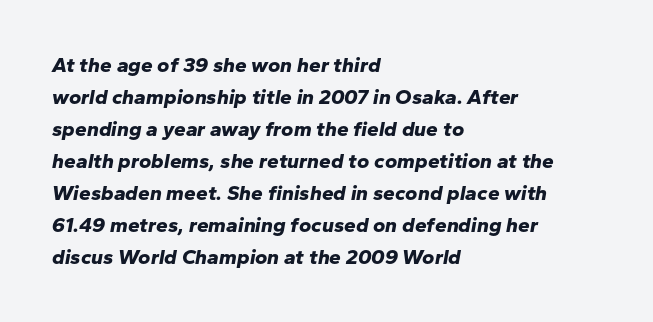
{"italic": "yes", "lean": "right", "slant_degrees": 10, "bold": "yes", "underline": "no", "align": "left", "line_spacing": "normal", "line_spacing_ratio": 1.52, "letter_spacing": "normal", "letter_spacing_em": 0.0, "glyph_px": 21}
